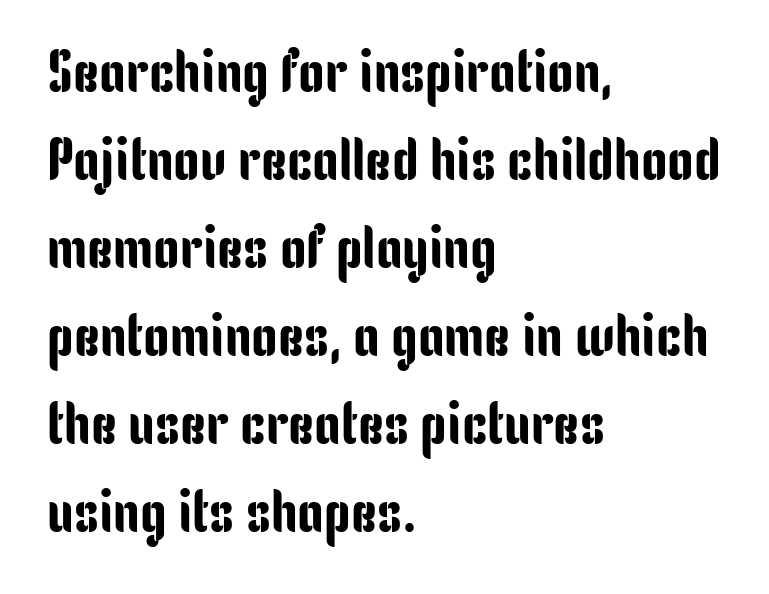
The image shows 59 px condensed sans-serif type, upright; set left-aligned, normal line spacing (1.49x), normal letter spacing, not underlined; low stroke contrast and a medium x-height.
